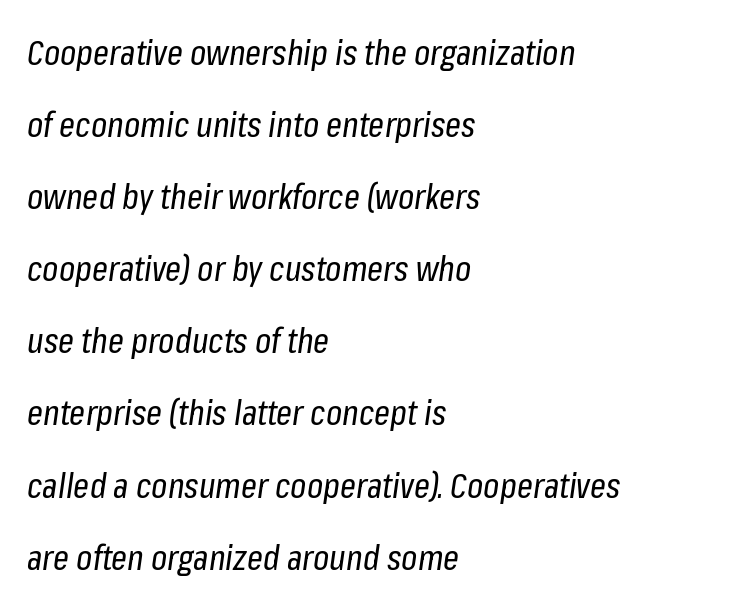
Q: Is the text bold? A: No.
Q: Is the text italic (slanted)? A: Yes, it leans right by about 8 degrees.
Q: Is the text underlined? A: No.
Q: How is the paragraph aligned? A: Left-aligned.
Q: Is the spacing between letters normal or unusually wide? A: Normal.
Q: Is the spacing between lines tight, normal or loose? A: Loose.
Q: Width (condensed, normal, or wide)? A: Condensed.
Q: Stroke contrast? A: Low.
Q: x-height? A: Medium.
Q: Monospaced? A: No.
